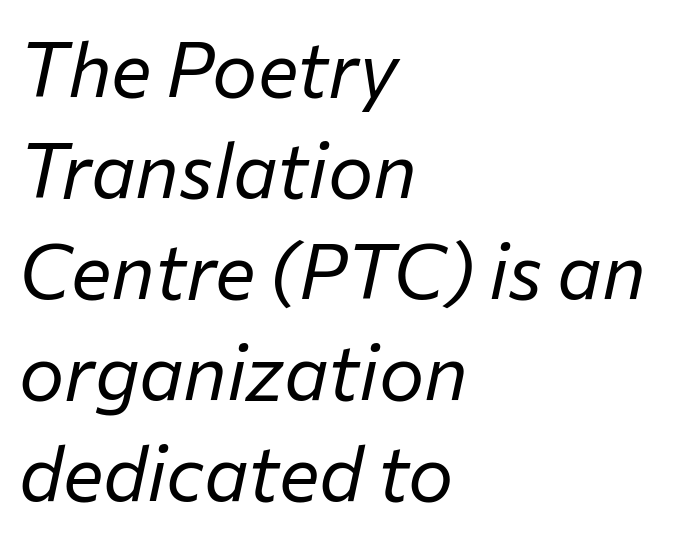
Q: Is the text bold? A: No.
Q: Is the text italic (slanted)? A: Yes, it leans right by about 12 degrees.
Q: Is the text underlined? A: No.
Q: How is the paragraph aligned? A: Left-aligned.
Q: Is the spacing between letters normal or unusually wide? A: Normal.
Q: Is the spacing between lines tight, normal or loose? A: Normal.
Q: Width (condensed, normal, or wide)? A: Normal.
Q: Stroke contrast? A: Low.
Q: x-height? A: Medium.
Q: Monospaced? A: No.
